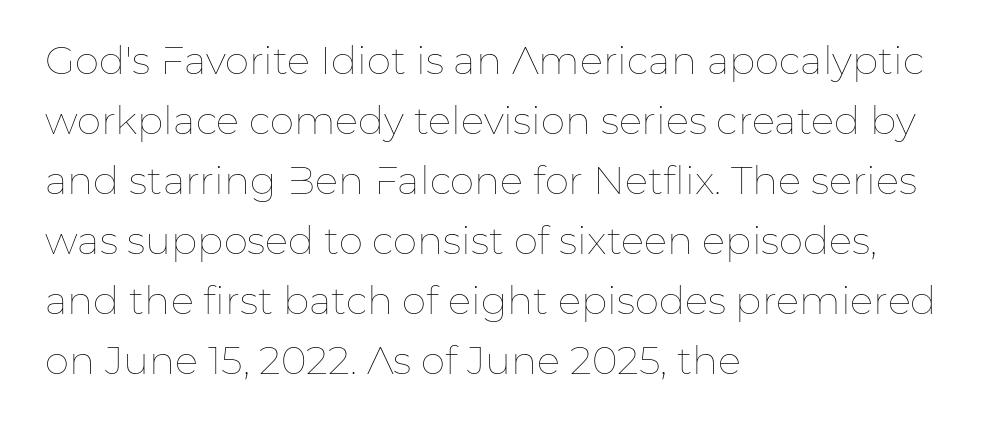
{"italic": "no", "bold": "no", "weight": "thin", "width": "normal", "stroke_contrast": "low", "x_height": "medium", "monospaced": "no", "underline": "no", "align": "left", "line_spacing": "normal", "line_spacing_ratio": 1.54, "letter_spacing": "normal", "letter_spacing_em": 0.0, "glyph_px": 39}
